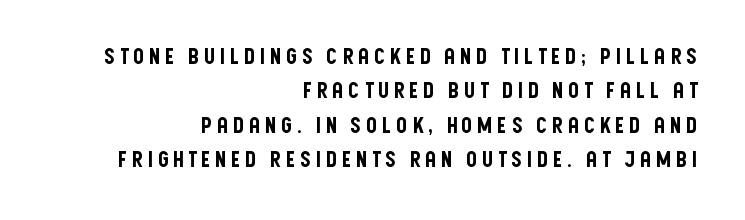
The image shows 22 px text type, upright; set right-aligned, normal line spacing (1.56x), not underlined.
